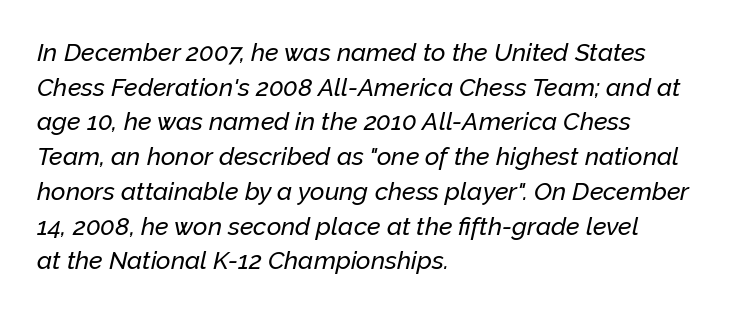
{"italic": "yes", "lean": "right", "slant_degrees": 12, "underline": "no", "align": "left", "line_spacing": "normal", "line_spacing_ratio": 1.39, "letter_spacing": "normal", "letter_spacing_em": 0.0, "glyph_px": 25}
